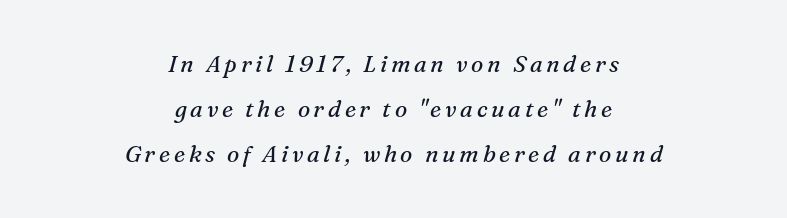
The image shows 23 px text type, italic (leaning right); set centered, loose line spacing (1.96x), not underlined.
